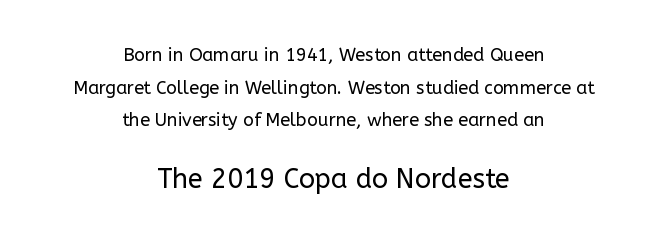
The type is set solid horizontally, with unmodified tracking. Does the copy run flush right? No — it is centered line by line. Think standard paragraph weight, or any step lighter than that. Is the lower block the larger one? Yes — the lower block carries the bigger type.
